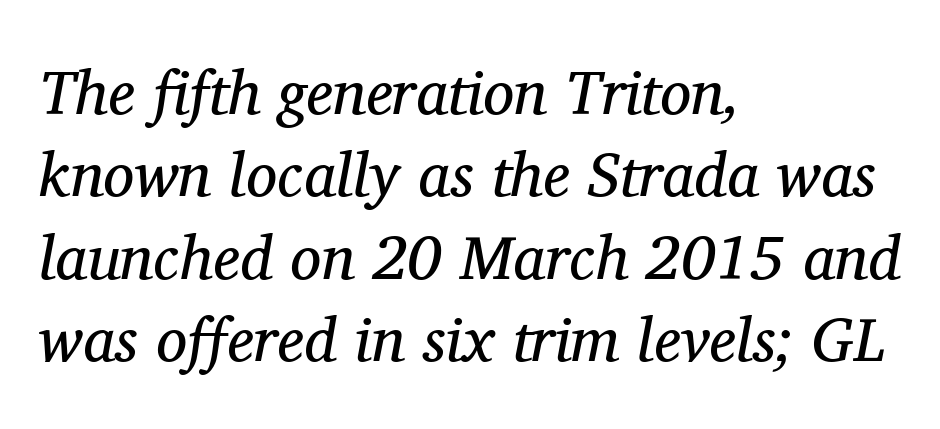
{"serif": "yes", "italic": "yes", "lean": "right", "slant_degrees": 11, "bold": "no", "weight": "regular", "width": "normal", "stroke_contrast": "medium", "x_height": "medium", "monospaced": "no", "underline": "no", "align": "left", "line_spacing": "normal", "line_spacing_ratio": 1.33, "letter_spacing": "normal", "letter_spacing_em": 0.0, "glyph_px": 62}
